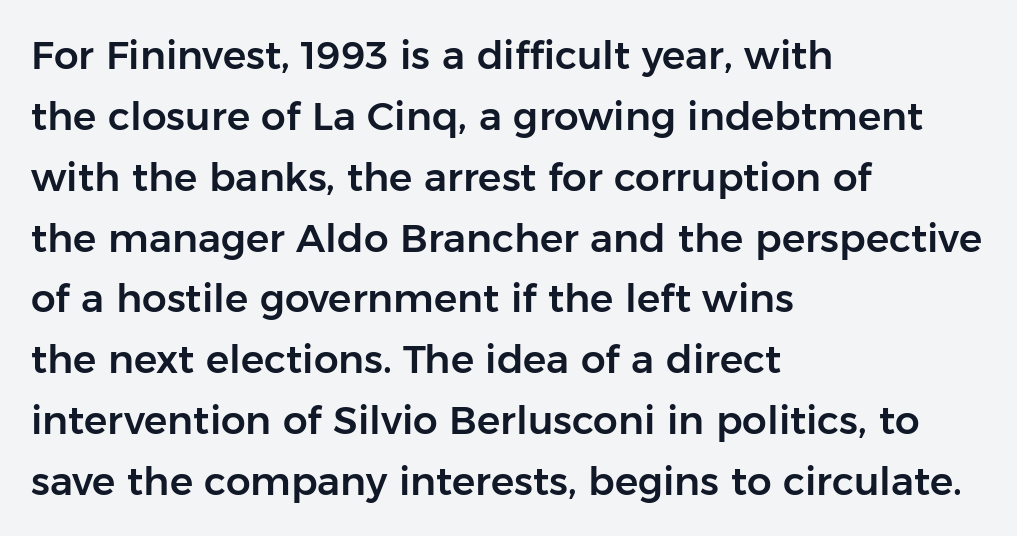
Q: Is the text italic (slanted)? A: No, it is upright.
Q: Is the typeface a serif or a sans-serif typeface? A: Sans-serif.
Q: Is the text underlined? A: No.
Q: How is the paragraph aligned? A: Left-aligned.
Q: Is the spacing between letters normal or unusually wide? A: Normal.
Q: Is the spacing between lines tight, normal or loose? A: Normal.
Q: Width (condensed, normal, or wide)? A: Normal.
Q: Stroke contrast? A: Low.
Q: x-height? A: Medium.
Q: Monospaced? A: No.
